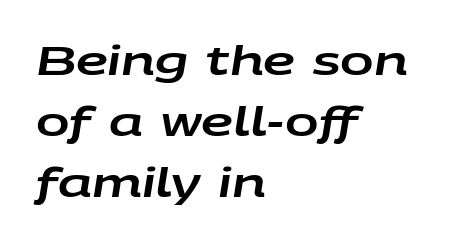
{"italic": "yes", "lean": "right", "slant_degrees": 9, "width": "wide", "stroke_contrast": "low", "x_height": "large", "monospaced": "no", "underline": "no", "align": "left", "line_spacing": "normal", "line_spacing_ratio": 1.52, "letter_spacing": "normal", "letter_spacing_em": 0.0, "glyph_px": 40}
